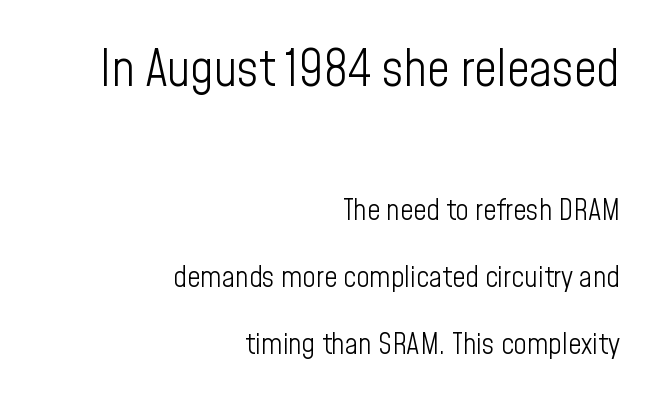
Q: Is the text bold? A: No.
Q: Is the text italic (slanted)? A: No, it is upright.
Q: Is the typeface a serif or a sans-serif typeface? A: Sans-serif.
Q: Is the text underlined? A: No.
Q: How is the paragraph aligned? A: Right-aligned.
Q: Is the spacing between letters normal or unusually wide? A: Normal.
Q: Is the spacing between lines tight, normal or loose? A: Loose.
Q: Which block of text is set in a larger size, the first (top) or the second (bottom)? A: The first (top) one.
Q: Width (condensed, normal, or wide)? A: Condensed.
Q: Stroke contrast? A: Low.
Q: x-height? A: Medium.
Q: Monospaced? A: No.
